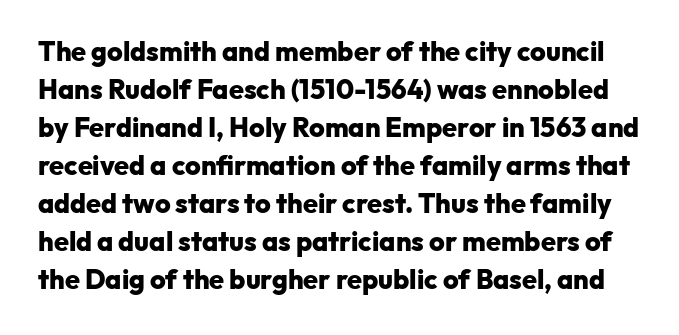
{"italic": "no", "bold": "yes", "underline": "no", "line_spacing": "normal", "line_spacing_ratio": 1.41, "letter_spacing": "normal", "letter_spacing_em": 0.0, "glyph_px": 27}
